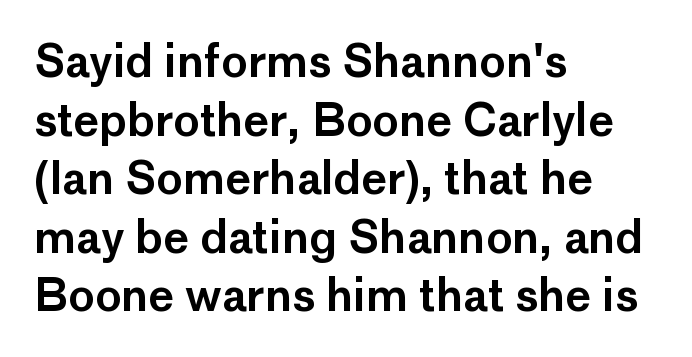
{"serif": "no", "italic": "no", "width": "normal", "stroke_contrast": "low", "x_height": "medium", "monospaced": "no", "underline": "no", "align": "left", "line_spacing": "normal", "line_spacing_ratio": 1.33, "letter_spacing": "normal", "letter_spacing_em": 0.0, "glyph_px": 44}
